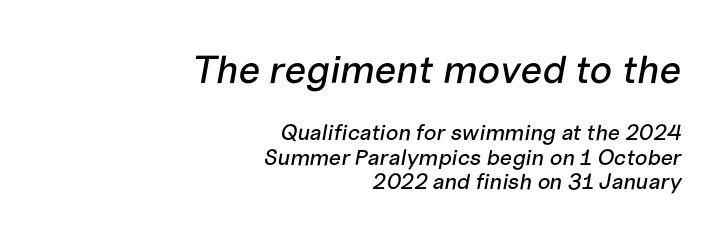
Right-aligned paragraph, ragged on the left. Cramped leading. It's the slanting kind of type. Here the first block reads like a headline and the second like body copy. Anything drawn beneath the words? Only blank space. Letter spacing: default.
